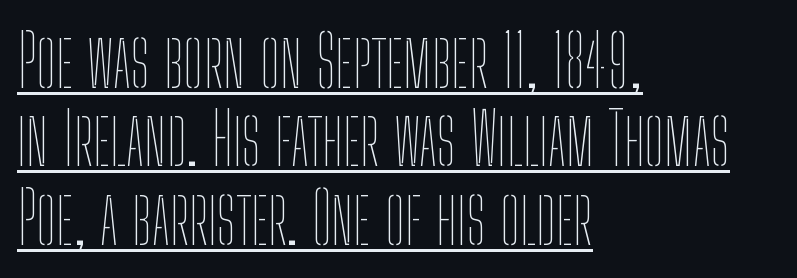
Nobody touched the tracking dial on this one. Weight class: somewhere from thin through regular. The words here are underlined. Very little white space separates one row of letters from the next. This is roman type, the default non-slanted kind.
